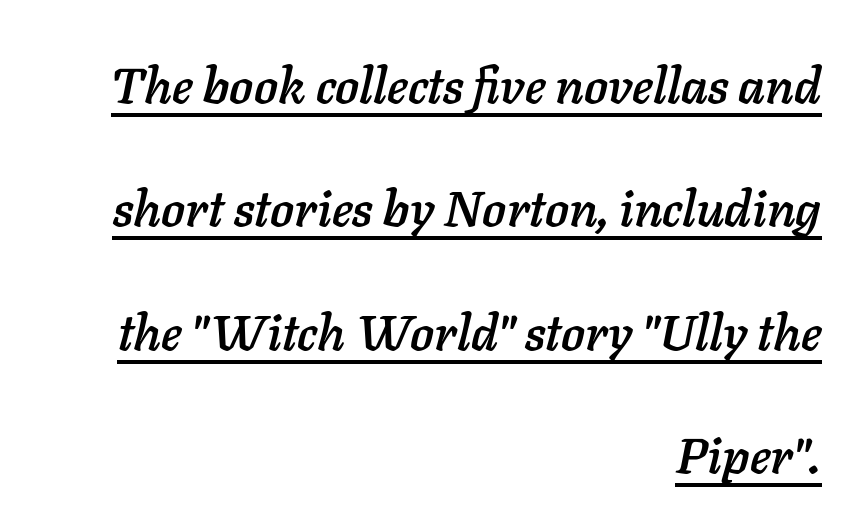
{"italic": "yes", "lean": "right", "slant_degrees": 11, "width": "normal", "stroke_contrast": "low", "x_height": "medium", "monospaced": "no", "underline": "yes", "align": "right", "line_spacing": "loose", "line_spacing_ratio": 2.47, "letter_spacing": "normal", "letter_spacing_em": 0.0, "glyph_px": 50}
